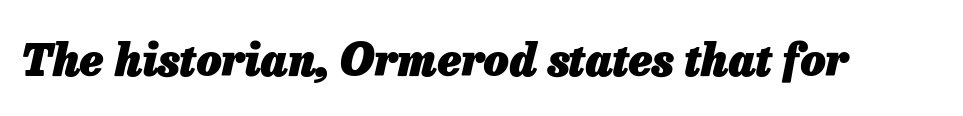
{"italic": "yes", "lean": "right", "slant_degrees": 13, "bold": "yes", "weight": "heavy", "width": "normal", "stroke_contrast": "low", "x_height": "medium", "monospaced": "no", "underline": "no", "letter_spacing": "normal", "letter_spacing_em": 0.0, "glyph_px": 44}
